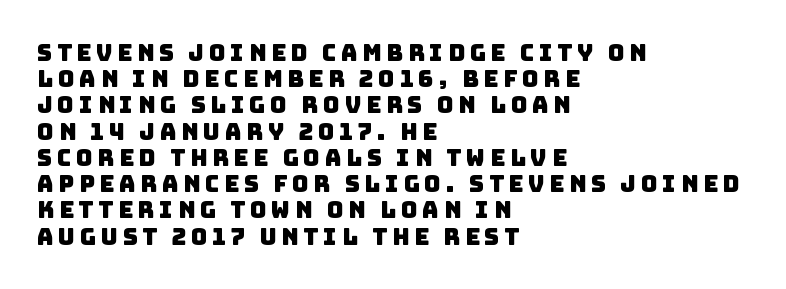
Q: Is the text underlined? A: No.
Q: How is the paragraph aligned? A: Left-aligned.
Q: Is the spacing between letters normal or unusually wide? A: Unusually wide.
Q: Is the spacing between lines tight, normal or loose? A: Tight.
